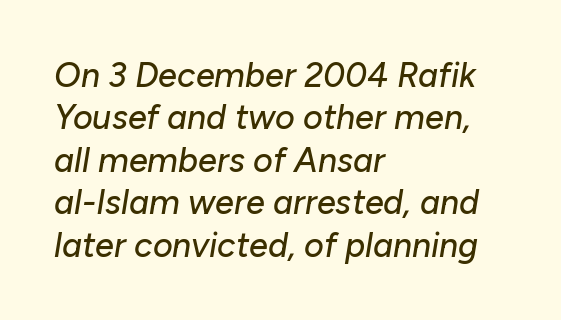
The image shows 34 px text type, italic (leaning right); set left-aligned, normal line spacing (1.25x), normal letter spacing, not underlined; low stroke contrast and a medium x-height.
